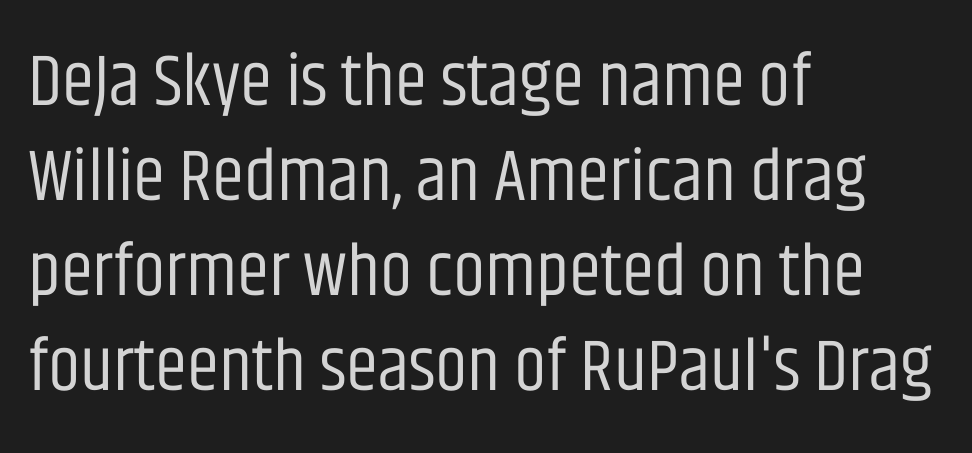
{"serif": "no", "italic": "no", "bold": "no", "weight": "regular", "width": "condensed", "stroke_contrast": "low", "x_height": "large", "monospaced": "no", "underline": "no", "align": "left", "line_spacing": "normal", "line_spacing_ratio": 1.3, "letter_spacing": "normal", "letter_spacing_em": 0.0, "glyph_px": 73}
